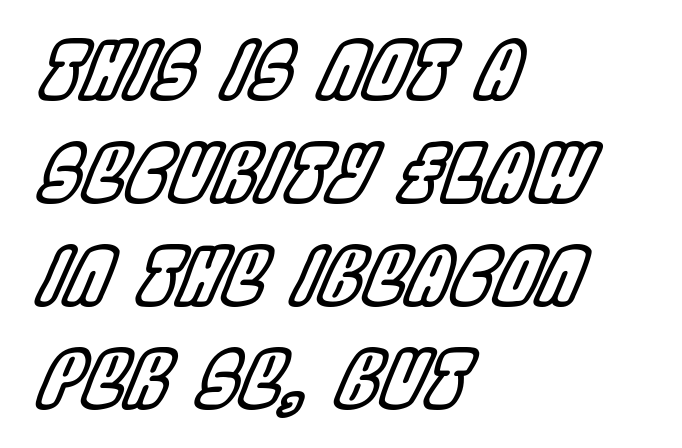
Each word holds together tightly as a unit, with standard inter-letter gaps. Evenly set lines give the paragraph a standard silhouette. Casual observation: everything's shoved over to the left. The axis of the letterforms is tilted away from vertical.
